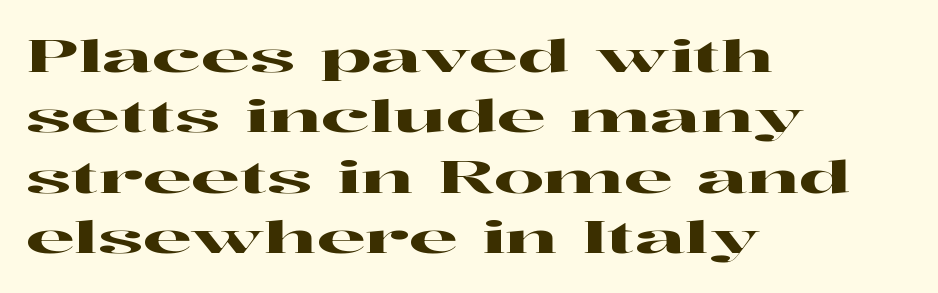
The image shows 44 px wide serif type, upright; set left-aligned, normal line spacing (1.37x), normal letter spacing, not underlined; high stroke contrast and a medium x-height.
